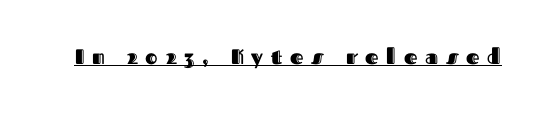
A typographer would call this underscored text. Ascenders rise straight up at ninety degrees. Students, note that the glyphs here are deliberately spaced far apart.
